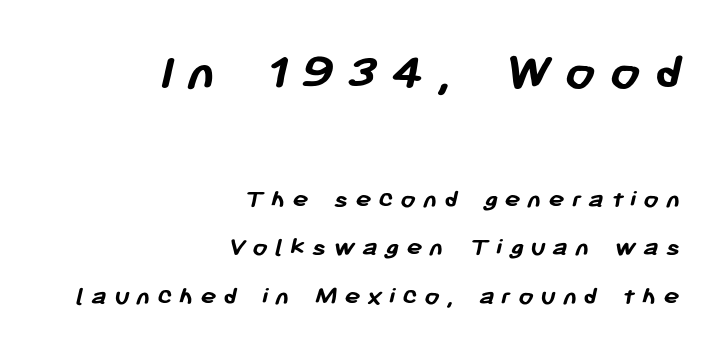
Q: Is the text bold? A: Yes.
Q: Is the typeface a serif or a sans-serif typeface? A: Sans-serif.
Q: Is the text underlined? A: No.
Q: How is the paragraph aligned? A: Right-aligned.
Q: Is the spacing between letters normal or unusually wide? A: Unusually wide.
Q: Which block of text is set in a larger size, the first (top) or the second (bottom)? A: The first (top) one.
Q: Width (condensed, normal, or wide)? A: Normal.
Q: Stroke contrast? A: Low.
Q: x-height? A: Medium.
Q: Monospaced? A: No.
